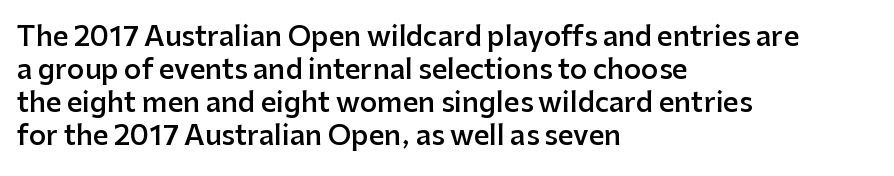
The image shows 27 px text type, upright; set left-aligned, line spacing 1.22x, normal letter spacing, not underlined.
